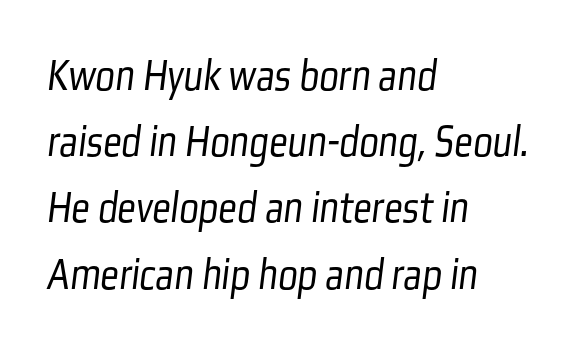
The image shows 46 px light, condensed sans-serif type; set left-aligned, normal line spacing (1.44x), normal letter spacing, not underlined; low stroke contrast and a medium x-height.
